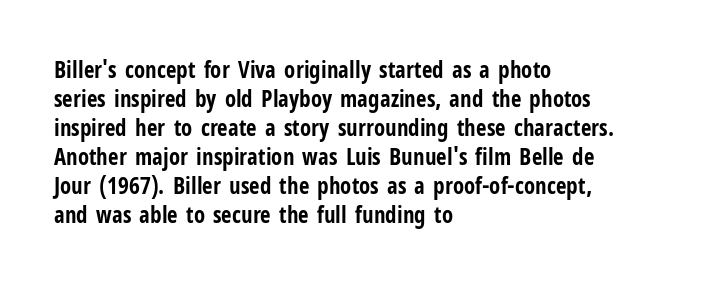
{"italic": "no", "bold": "yes", "underline": "no", "align": "left", "line_spacing": "normal", "line_spacing_ratio": 1.26, "letter_spacing": "normal", "letter_spacing_em": 0.0, "glyph_px": 23}
